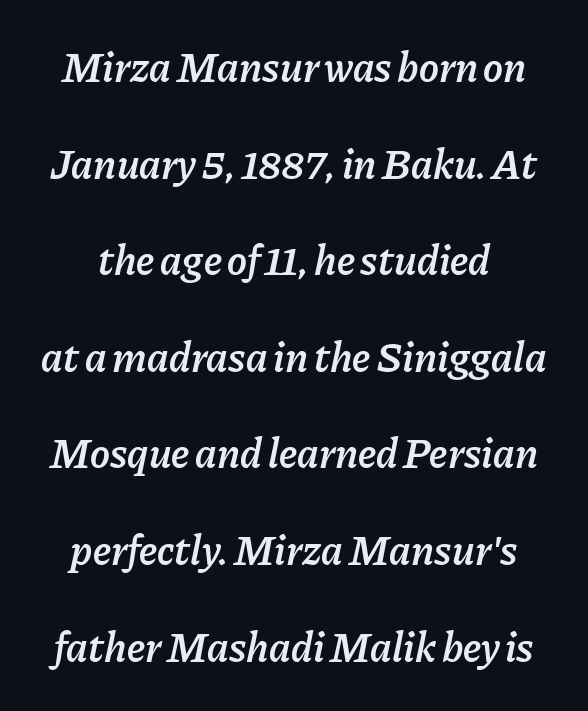
The glyphs have the mass of a demibold cut, below bold. This sample has the flowing, uneven cadence of proportional lettering. Line spacing here is loose. Does the lettering tilt? It does — this is italic. The specimen omits any rule beneath the text block's lines.
